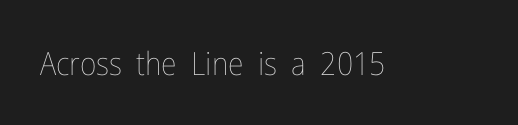
Glance below the letters and you will spot only blank space. Posture: vertical. Unbolded letterforms with no extra heft. Nobody touched the tracking dial on this one. Proportional: the letters do not fall into vertical columns.
